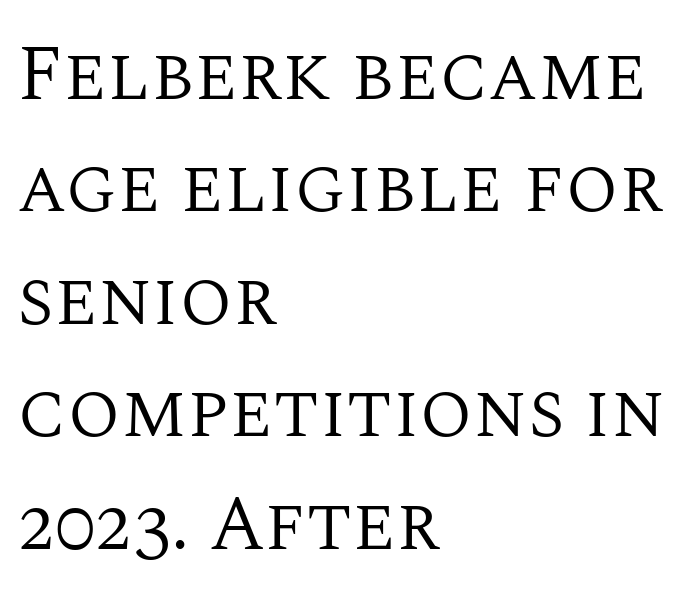
The image shows 77 px regular-weight serif type, upright; set left-aligned, normal line spacing (1.46x), normal letter spacing, not underlined; medium stroke contrast and a large x-height.
